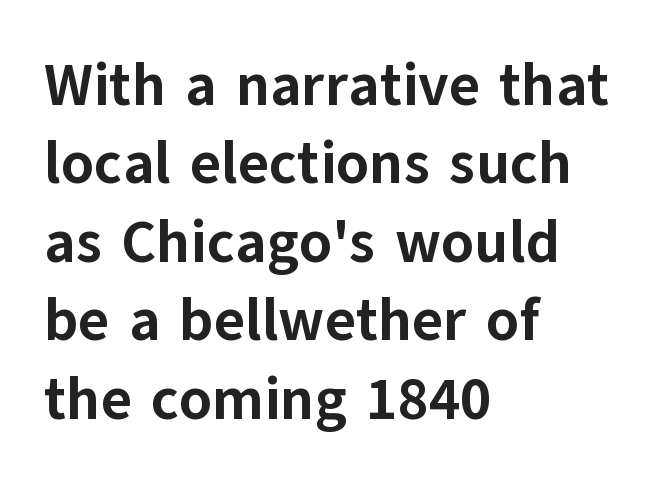
Honestly, there is no underline to notice here at all. Visually the block forms a straight wall on the left and a jagged coastline on the right. The typeface chosen for these lines omits serifs. The rows are spaced the way most documents space them. A typesetter would mark this as roman, not italic. Character widths vary here, with narrow letters taking less room than wide ones.
